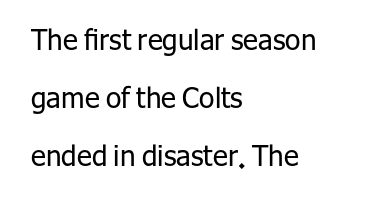
Q: Is the text bold? A: No.
Q: Is the text italic (slanted)? A: No, it is upright.
Q: Is the typeface a serif or a sans-serif typeface? A: Sans-serif.
Q: Is the text underlined? A: No.
Q: How is the paragraph aligned? A: Left-aligned.
Q: Is the spacing between letters normal or unusually wide? A: Normal.
Q: Is the spacing between lines tight, normal or loose? A: Loose.
Q: Width (condensed, normal, or wide)? A: Normal.
Q: Stroke contrast? A: Low.
Q: x-height? A: Medium.
Q: Monospaced? A: No.
